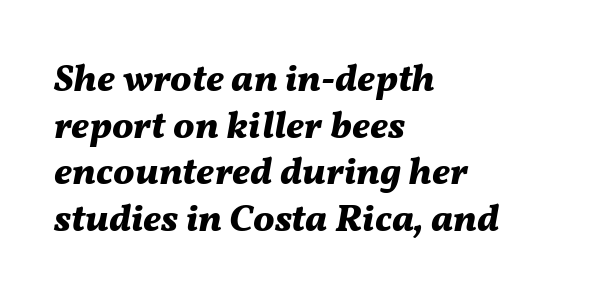
Is the letter spacing exaggerated? No — it looks like the ordinary default. The glyphs are unaccompanied by any horizontal stroke below them. Is the type bold? Yes — the strokes are clearly thick and heavy. A typesetter would call this proportional, since set widths differ per character. This sample uses an oblique cut, with every glyph tilted off the vertical. The text block is weighted toward the left margin, trailing off unevenly rightward.
